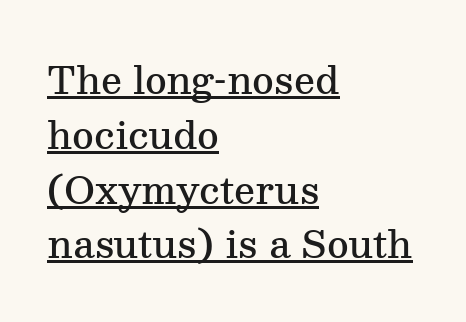
This is the regular roman posture of the typeface. The letters are semibold — heavier than regular but short of a full bold. The lines sit at an ordinary, default distance from one another. In designer terms, the underline attribute is active on this setting.
